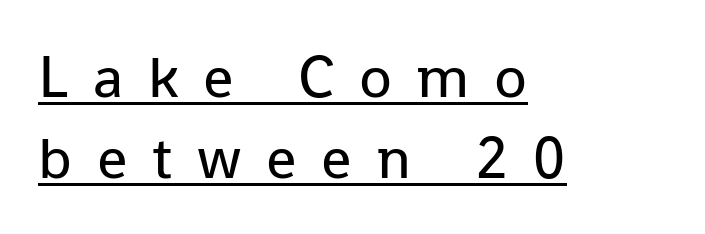
The image shows 60 px regular-weight sans-serif type, upright; set left-aligned, normal line spacing (1.35x), unusually wide letter spacing (+0.41 em), underlined; low stroke contrast and a medium x-height.
